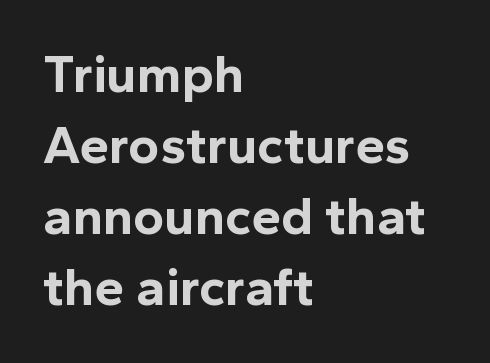
{"serif": "no", "italic": "no", "bold": "yes", "weight": "bold", "width": "normal", "x_height": "medium", "monospaced": "no", "underline": "no", "align": "left", "line_spacing": "normal", "line_spacing_ratio": 1.34, "letter_spacing": "normal", "letter_spacing_em": 0.0, "glyph_px": 53}
